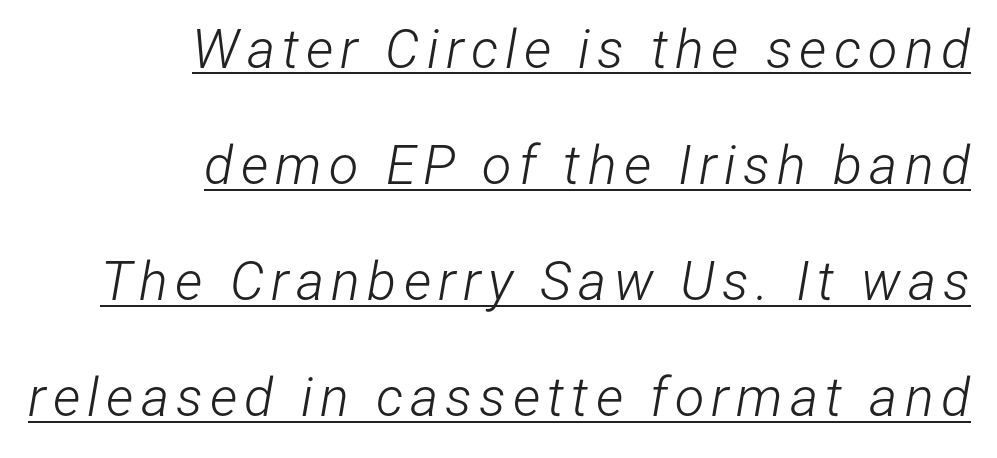
Q: Is the text bold? A: No.
Q: Is the text italic (slanted)? A: Yes, it leans right by about 12 degrees.
Q: Is the text underlined? A: Yes.
Q: How is the paragraph aligned? A: Right-aligned.
Q: Is the spacing between lines tight, normal or loose? A: Loose.
Q: Width (condensed, normal, or wide)? A: Condensed.
Q: Stroke contrast? A: Low.
Q: x-height? A: Medium.
Q: Monospaced? A: No.
